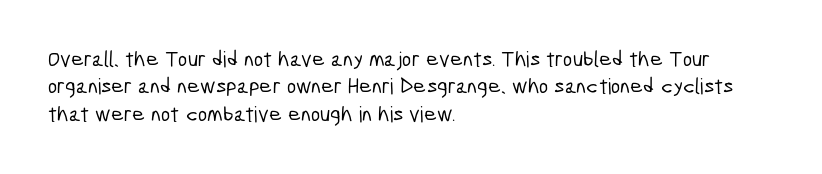
{"underline": "no", "align": "left", "line_spacing_ratio": 1.24, "letter_spacing": "normal", "letter_spacing_em": 0.0, "glyph_px": 22}
